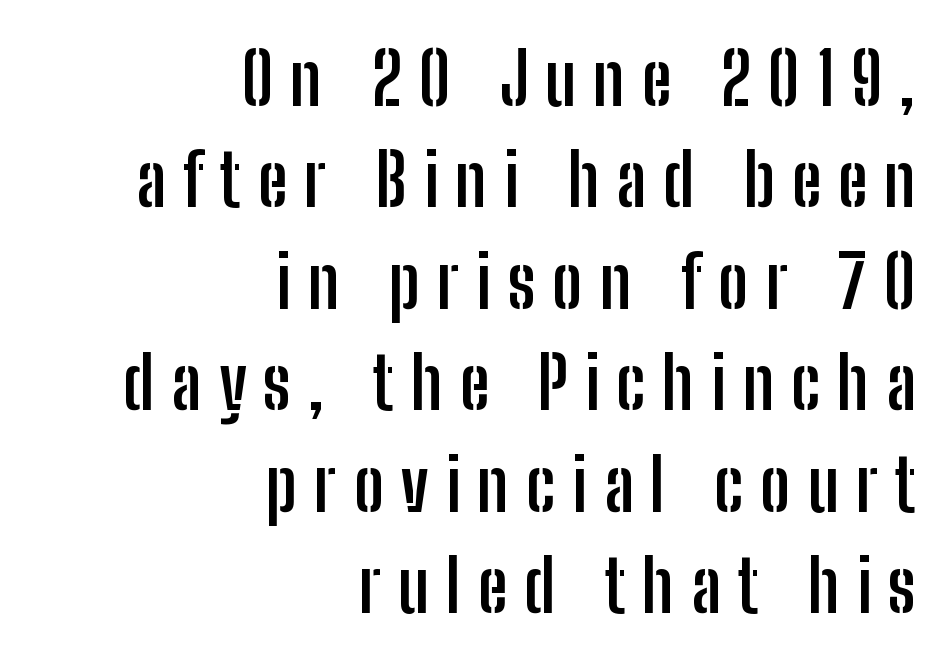
The image shows 73 px semibold, condensed sans-serif type, upright; set right-aligned, normal line spacing (1.39x), unusually wide letter spacing (+0.23 em), not underlined; low stroke contrast and a medium x-height.
